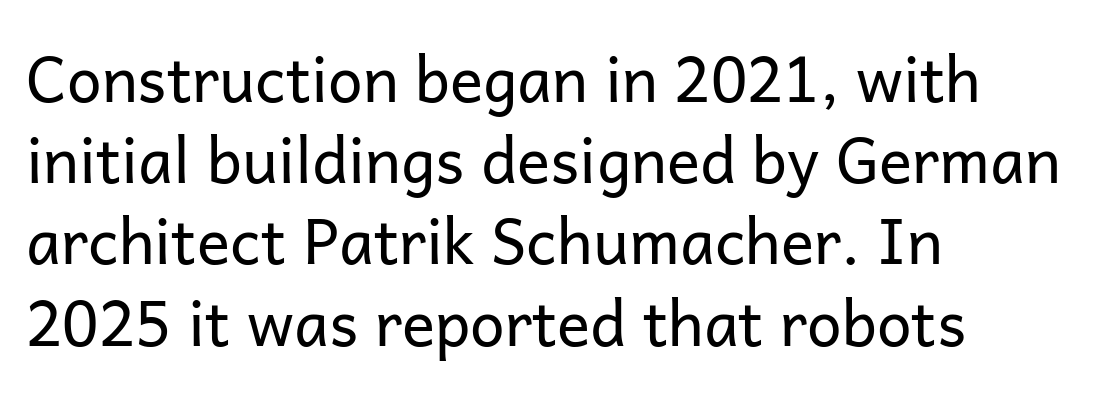
The image shows 62 px regular-weight sans-serif type, upright; set left-aligned, normal line spacing (1.31x), normal letter spacing, not underlined; low stroke contrast and a medium x-height.
